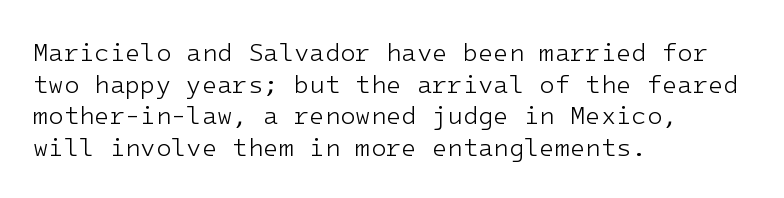
The characters are drawn with everyday or finer stroke widths. The string is rendered with underlining switched off. Leading matches the norm, producing a regular column. This sample uses plain, unmodified letter spacing.
